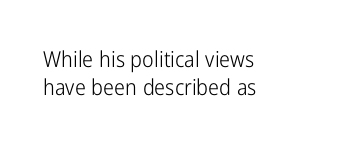
The image shows 22 px text type, upright; set left-aligned, normal line spacing (1.29x), normal letter spacing, not underlined.
